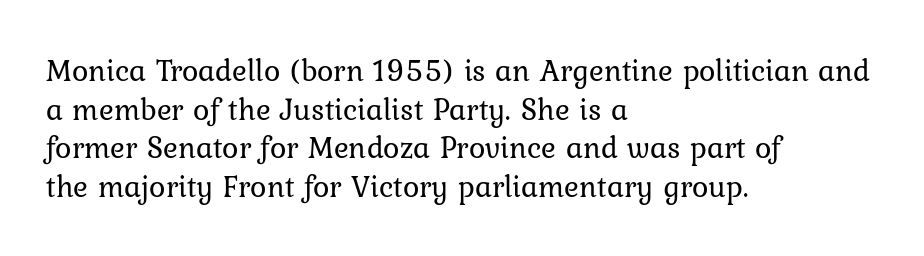
The passage shown is typed in a proportional face where columns would drift. The words here are not underlined. Does extra space separate the letters? No, they use regular spacing. Leading matches the norm, producing a regular column.
